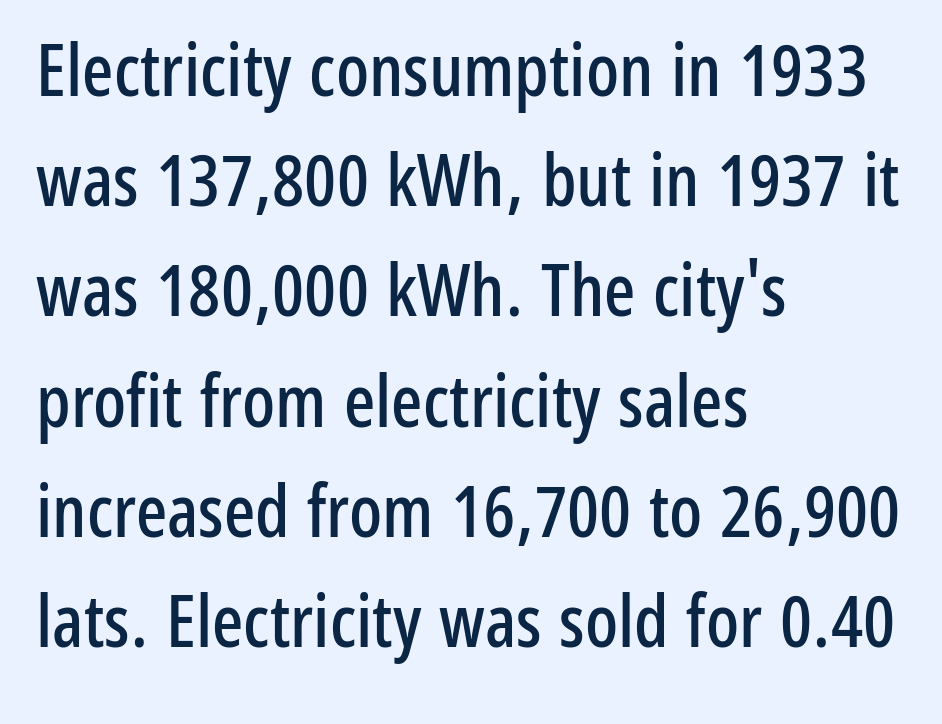
Q: Is the text italic (slanted)? A: No, it is upright.
Q: Is the typeface a serif or a sans-serif typeface? A: Sans-serif.
Q: Is the text underlined? A: No.
Q: How is the paragraph aligned? A: Left-aligned.
Q: Is the spacing between letters normal or unusually wide? A: Normal.
Q: Is the spacing between lines tight, normal or loose? A: Normal.
Q: Width (condensed, normal, or wide)? A: Condensed.
Q: Stroke contrast? A: Low.
Q: x-height? A: Medium.
Q: Monospaced? A: No.
